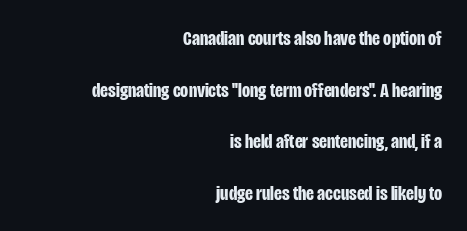
Q: Is the text bold? A: Yes.
Q: Is the text italic (slanted)? A: No, it is upright.
Q: Is the text underlined? A: No.
Q: How is the paragraph aligned? A: Right-aligned.
Q: Is the spacing between letters normal or unusually wide? A: Normal.
Q: Is the spacing between lines tight, normal or loose? A: Loose.
